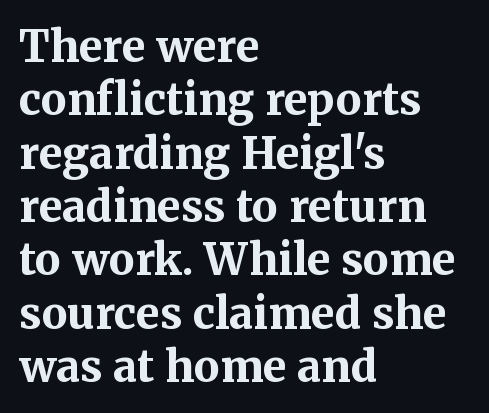
The passage shown is emphatically bold. Small tapered or slab feet sit at the stroke ends, so this counts as serif. Characters follow at the spacing the type designer built in. The face used here is proportionally spaced, like ordinary book or web type. Compared with a centered layout, this one pins lines to the left instead.
